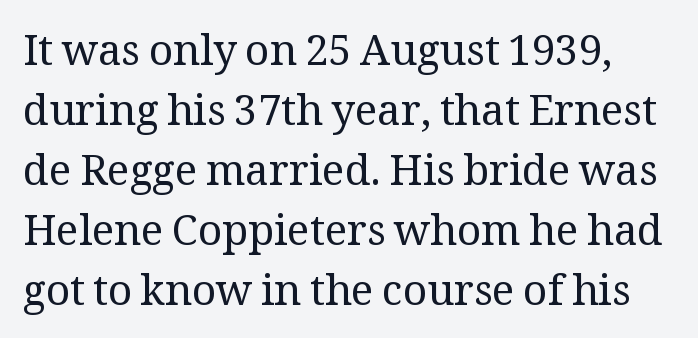
The image shows 42 px regular-weight serif type, upright; set normal line spacing (1.43x), normal letter spacing, not underlined; medium stroke contrast and a medium x-height.
